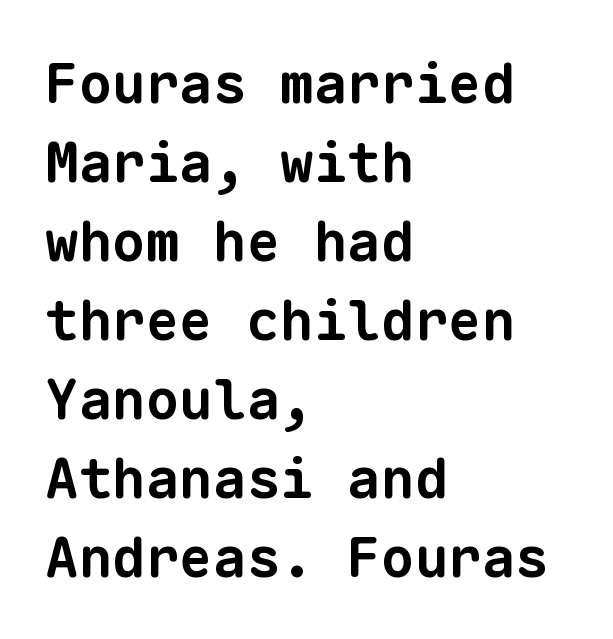
{"serif": "no", "bold": "yes", "weight": "bold", "width": "normal", "stroke_contrast": "low", "x_height": "medium", "monospaced": "yes", "underline": "no", "align": "left", "line_spacing": "normal", "line_spacing_ratio": 1.41, "letter_spacing": "normal", "letter_spacing_em": 0.0, "glyph_px": 56}
